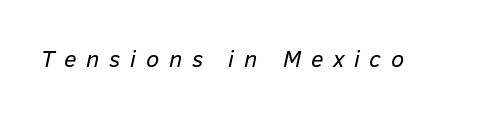
Q: Is the text bold? A: No.
Q: Is the text italic (slanted)? A: Yes, it leans right by about 12 degrees.
Q: Is the text underlined? A: No.
Q: Is the spacing between letters normal or unusually wide? A: Unusually wide.
